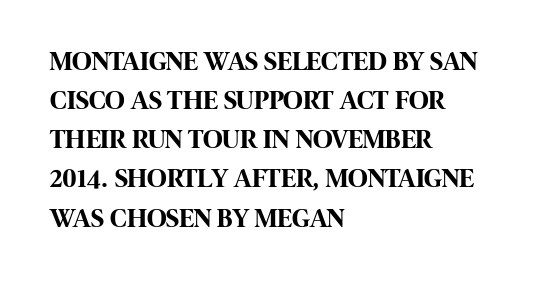
{"italic": "no", "bold": "yes", "underline": "no", "align": "left", "line_spacing": "normal", "line_spacing_ratio": 1.45, "letter_spacing": "normal", "letter_spacing_em": 0.0, "glyph_px": 27}
